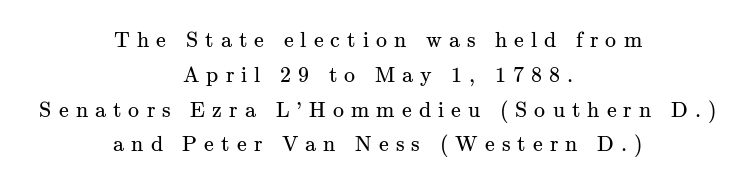
Heaviness? Minimal to ordinary, like unemphasized prose. A typesetter would mark this as roman, not italic. Characters follow at a spacing far wider than the type designer built in. Neither beginnings nor endings align; midpoints do.
